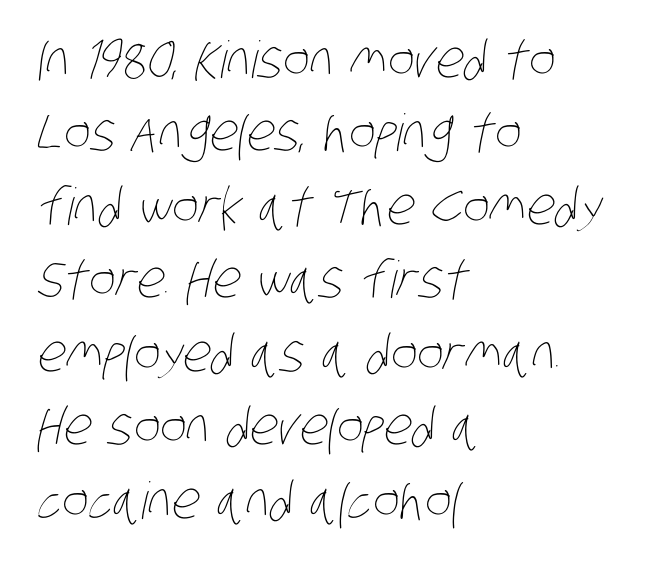
The image shows 51 px thin, condensed type; set left-aligned, normal line spacing (1.44x), normal letter spacing, not underlined; low stroke contrast and a large x-height.
